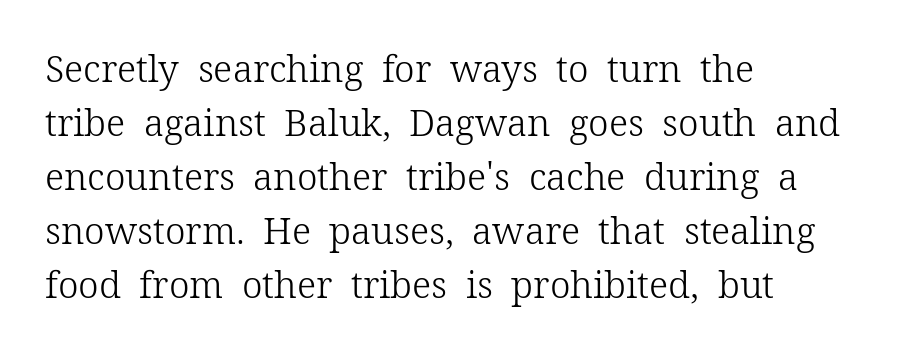
{"serif": "yes", "italic": "no", "bold": "no", "weight": "light", "width": "normal", "stroke_contrast": "low", "x_height": "medium", "monospaced": "no", "underline": "no", "align": "left", "line_spacing": "normal", "line_spacing_ratio": 1.46, "letter_spacing": "normal", "letter_spacing_em": 0.0, "glyph_px": 37}
